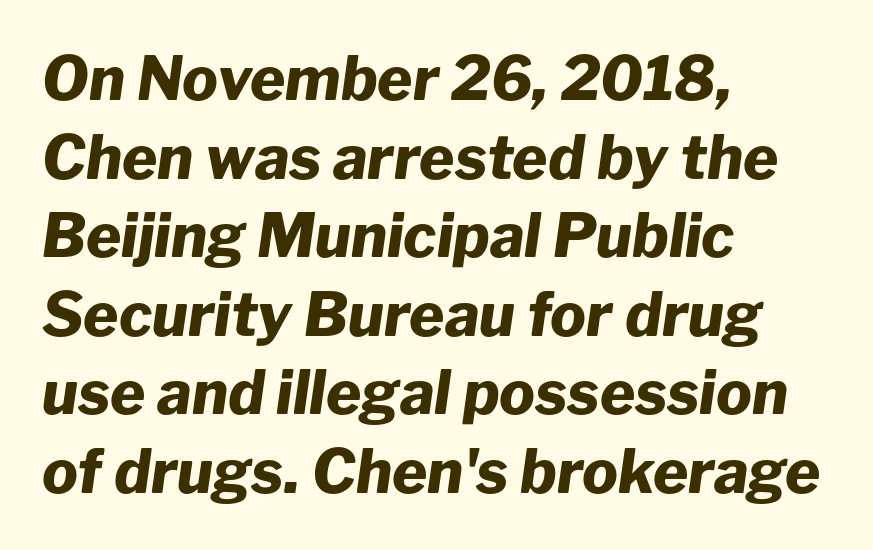
Summary of weight: heavy, a full bold. Does extra space separate the letters? No, they use regular spacing. Visually the block forms a straight wall on the left and a jagged coastline on the right. Whoever set this chose a conventional vertical rhythm.
